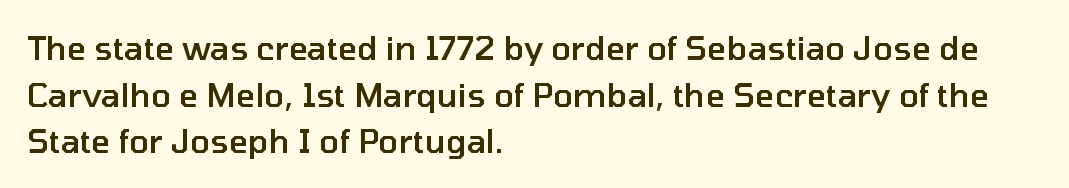
Q: Is the text bold? A: Semi-bold.
Q: Is the text italic (slanted)? A: No, it is upright.
Q: Is the typeface a serif or a sans-serif typeface? A: Sans-serif.
Q: Is the text underlined? A: No.
Q: How is the paragraph aligned? A: Left-aligned.
Q: Is the spacing between letters normal or unusually wide? A: Normal.
Q: Is the spacing between lines tight, normal or loose? A: Normal.
Q: Width (condensed, normal, or wide)? A: Normal.
Q: Stroke contrast? A: Low.
Q: x-height? A: Medium.
Q: Monospaced? A: No.
